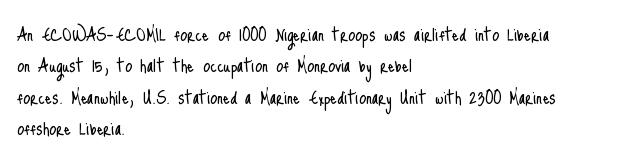
{"italic": "no", "bold": "no", "underline": "no", "align": "left", "line_spacing": "normal", "line_spacing_ratio": 1.43, "letter_spacing": "normal", "letter_spacing_em": 0.0, "glyph_px": 22}
